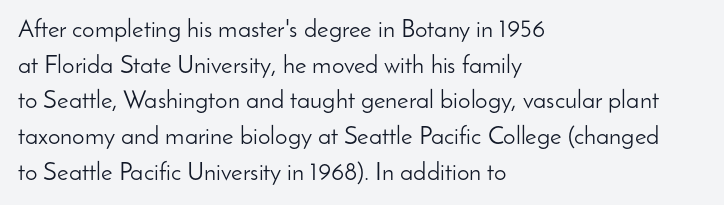
No word sits above an underline. These lines stack with their left ends in a neat column. The line-height multiplier appears to be the usual default. Ordinary non-slanted type is in use. Students, note that the glyphs here touch the page at normal intervals.
